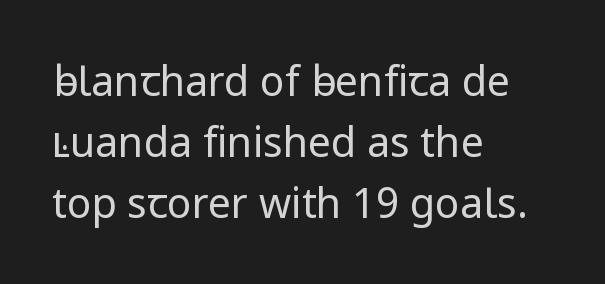
The image shows 41 px regular-weight sans-serif type, upright; set left-aligned, normal line spacing (1.49x), normal letter spacing, not underlined; low stroke contrast and a medium x-height.
